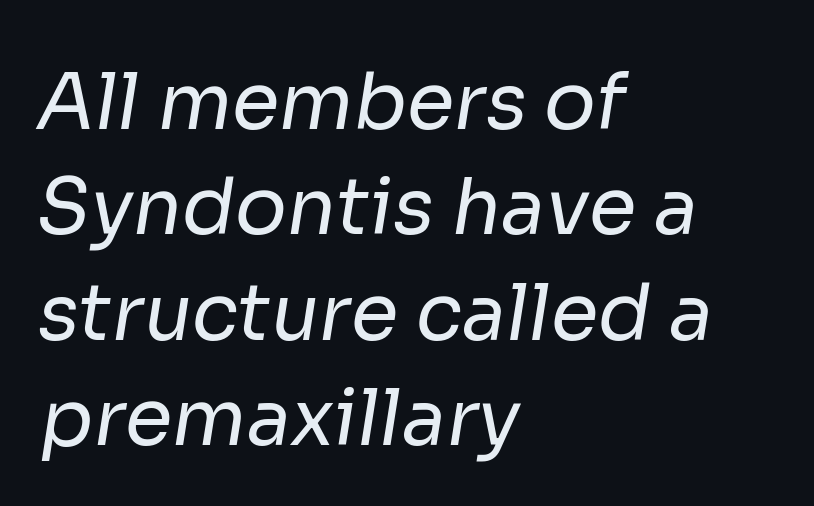
Vertical spacing — default. The foot of each line stays bare and open. You can tell from the bare stems that sans-serif type was used. Horizontal alignment here is leftward, the default for most running prose.
